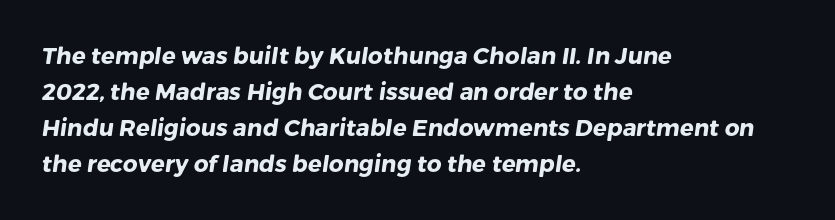
Q: Is the text bold? A: Yes.
Q: Is the text underlined? A: No.
Q: How is the paragraph aligned? A: Left-aligned.
Q: Is the spacing between letters normal or unusually wide? A: Normal.
Q: Is the spacing between lines tight, normal or loose? A: Normal.
